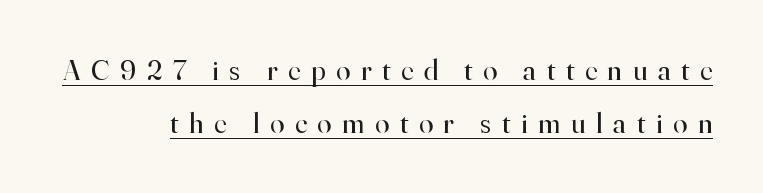
The compositor pushed each line to the right boundary. Unlike a clean sans, this face finishes its strokes with serifs. Character widths vary here, with narrow letters taking less room than wide ones. Heaviness? Minimal to ordinary, like unemphasized prose. The rendering uses the underline text-decoration.
